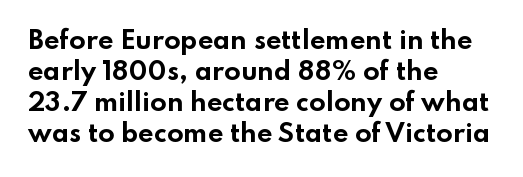
The image shows 24 px bold type, upright; set left-aligned, normal line spacing (1.29x), normal letter spacing, not underlined.
